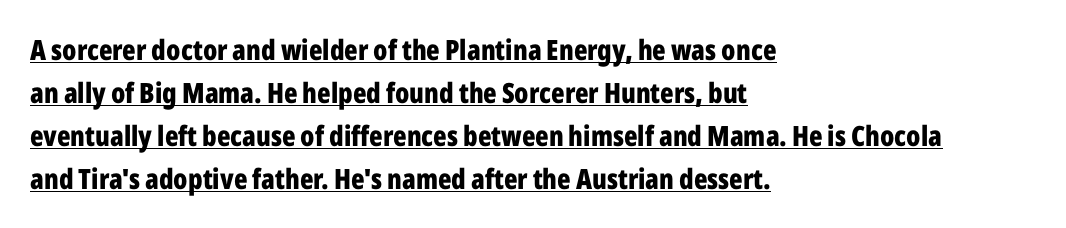
Q: Is the text bold? A: Yes.
Q: Is the text italic (slanted)? A: No, it is upright.
Q: Is the typeface a serif or a sans-serif typeface? A: Sans-serif.
Q: Is the text underlined? A: Yes.
Q: How is the paragraph aligned? A: Left-aligned.
Q: Is the spacing between letters normal or unusually wide? A: Normal.
Q: Is the spacing between lines tight, normal or loose? A: Normal.
Q: Width (condensed, normal, or wide)? A: Condensed.
Q: Stroke contrast? A: Low.
Q: x-height? A: Medium.
Q: Monospaced? A: No.
